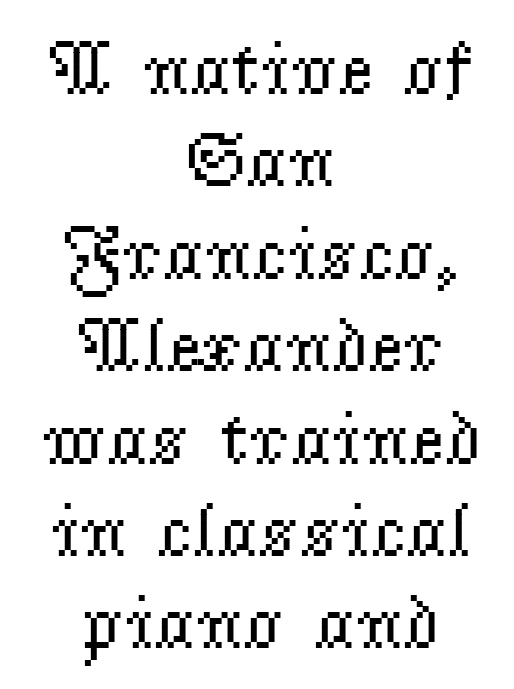
{"serif": "yes", "italic": "no", "bold": "no", "weight": "regular", "width": "normal", "stroke_contrast": "low", "x_height": "small", "monospaced": "no", "underline": "no", "align": "center", "line_spacing_ratio": 1.2, "letter_spacing": "normal", "letter_spacing_em": 0.0, "glyph_px": 77}
